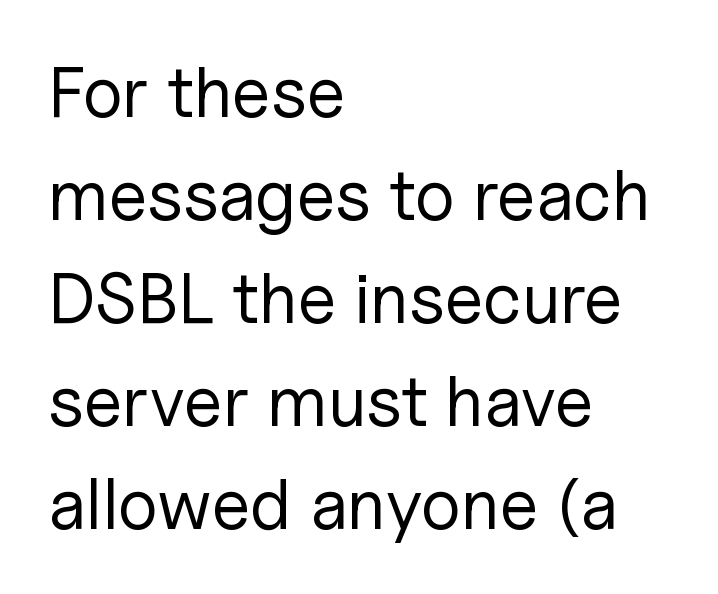
Q: Is the text bold? A: No.
Q: Is the text italic (slanted)? A: No, it is upright.
Q: Is the typeface a serif or a sans-serif typeface? A: Sans-serif.
Q: Is the text underlined? A: No.
Q: How is the paragraph aligned? A: Left-aligned.
Q: Is the spacing between letters normal or unusually wide? A: Normal.
Q: Is the spacing between lines tight, normal or loose? A: Normal.
Q: Width (condensed, normal, or wide)? A: Normal.
Q: Stroke contrast? A: Low.
Q: x-height? A: Medium.
Q: Monospaced? A: No.
